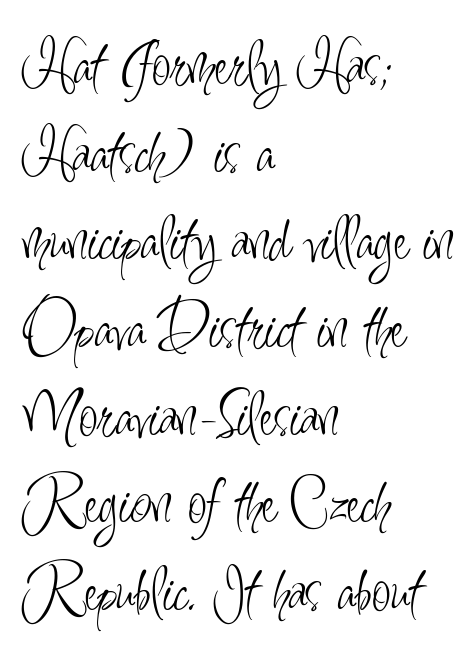
{"serif": "no", "bold": "no", "weight": "light", "width": "condensed", "stroke_contrast": "low", "x_height": "small", "monospaced": "no", "underline": "no", "align": "left", "line_spacing": "normal", "line_spacing_ratio": 1.27, "letter_spacing": "normal", "letter_spacing_em": 0.0, "glyph_px": 69}
